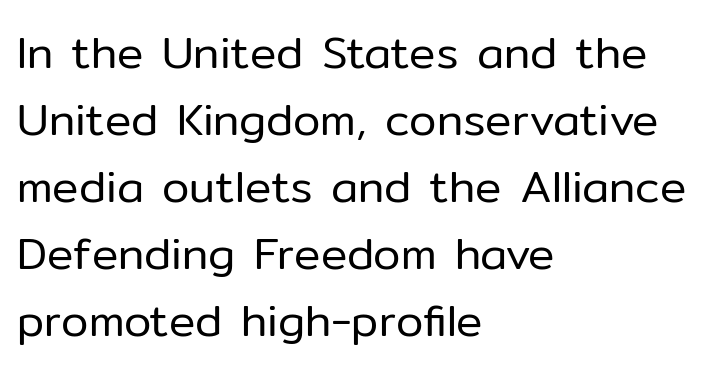
{"serif": "no", "italic": "no", "bold": "no", "weight": "regular", "width": "normal", "stroke_contrast": "low", "x_height": "medium", "monospaced": "no", "underline": "no", "align": "left", "line_spacing": "normal", "line_spacing_ratio": 1.52, "letter_spacing": "normal", "letter_spacing_em": 0.0, "glyph_px": 44}
